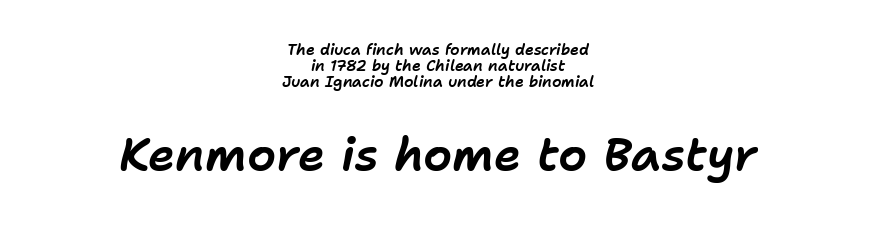
Q: Is the text italic (slanted)? A: Yes, it leans right by about 11 degrees.
Q: Is the text underlined? A: No.
Q: How is the paragraph aligned? A: Centered.
Q: Is the spacing between letters normal or unusually wide? A: Normal.
Q: Is the spacing between lines tight, normal or loose? A: Tight.
Q: Which block of text is set in a larger size, the first (top) or the second (bottom)? A: The second (bottom) one.
Q: Width (condensed, normal, or wide)? A: Normal.
Q: Stroke contrast? A: Low.
Q: x-height? A: Medium.
Q: Monospaced? A: No.
